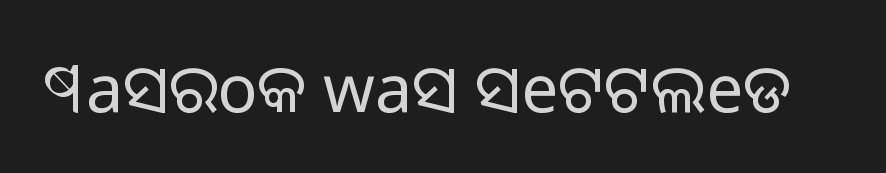
{"serif": "no", "italic": "no", "bold": "no", "weight": "light", "width": "normal", "stroke_contrast": "low", "x_height": "medium", "monospaced": "no", "underline": "no", "letter_spacing": "normal", "letter_spacing_em": 0.0, "glyph_px": 66}
